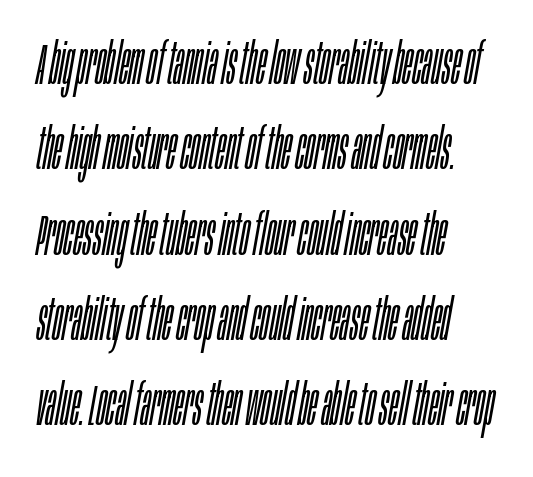
{"italic": "yes", "lean": "right", "slant_degrees": 10, "bold": "no", "weight": "light", "width": "condensed", "stroke_contrast": "low", "x_height": "large", "monospaced": "no", "underline": "no", "align": "left", "line_spacing": "normal", "line_spacing_ratio": 1.47, "letter_spacing": "normal", "letter_spacing_em": 0.0, "glyph_px": 58}
